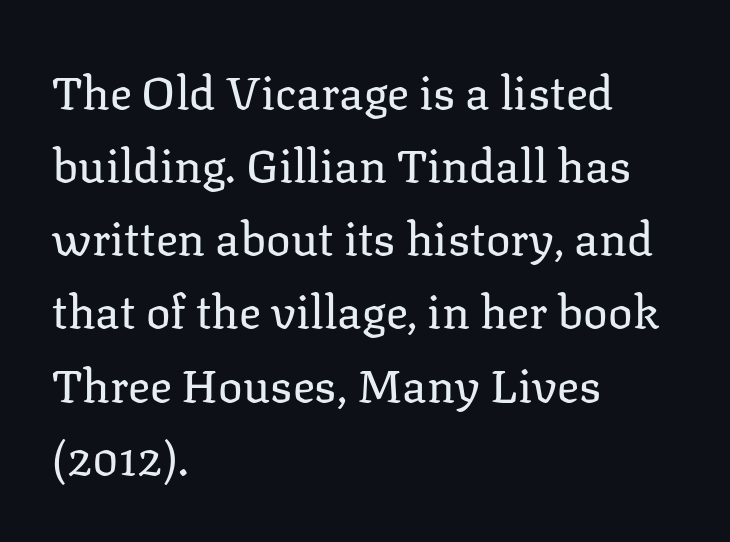
Q: Is the text bold? A: No.
Q: Is the text italic (slanted)? A: No, it is upright.
Q: Is the typeface a serif or a sans-serif typeface? A: Serif.
Q: Is the text underlined? A: No.
Q: How is the paragraph aligned? A: Left-aligned.
Q: Is the spacing between letters normal or unusually wide? A: Normal.
Q: Is the spacing between lines tight, normal or loose? A: Normal.
Q: Width (condensed, normal, or wide)? A: Normal.
Q: Stroke contrast? A: Low.
Q: x-height? A: Medium.
Q: Monospaced? A: No.
